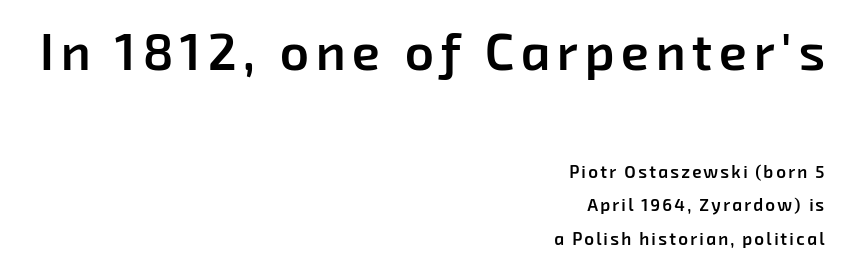
The image shows 51 px semibold sans-serif type; set right-aligned, loose line spacing (1.98x), not underlined; the first (top) block is 3.0x larger; low stroke contrast and a medium x-height.
